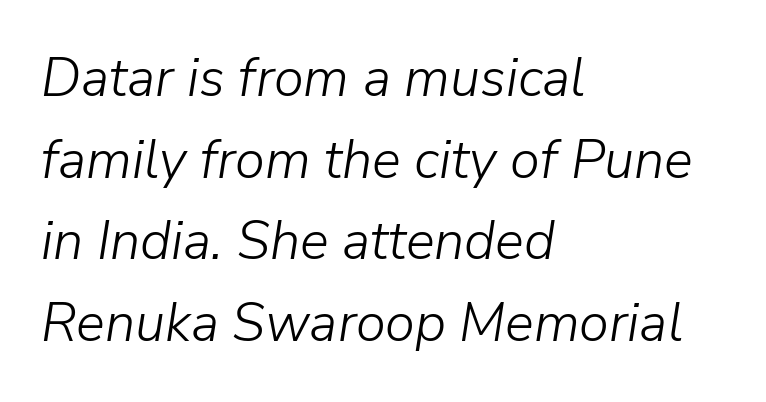
{"italic": "yes", "lean": "right", "slant_degrees": 9, "bold": "no", "weight": "light", "width": "normal", "stroke_contrast": "low", "x_height": "medium", "monospaced": "no", "underline": "no", "align": "left", "line_spacing": "normal", "line_spacing_ratio": 1.51, "letter_spacing": "normal", "letter_spacing_em": 0.0, "glyph_px": 54}
